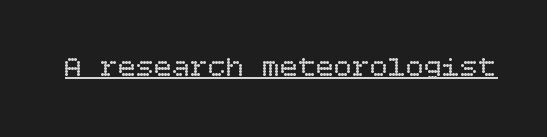
{"italic": "no", "bold": "no", "weight": "regular", "width": "normal", "stroke_contrast": "low", "x_height": "large", "underline": "yes", "letter_spacing": "normal", "letter_spacing_em": 0.0, "glyph_px": 30}
